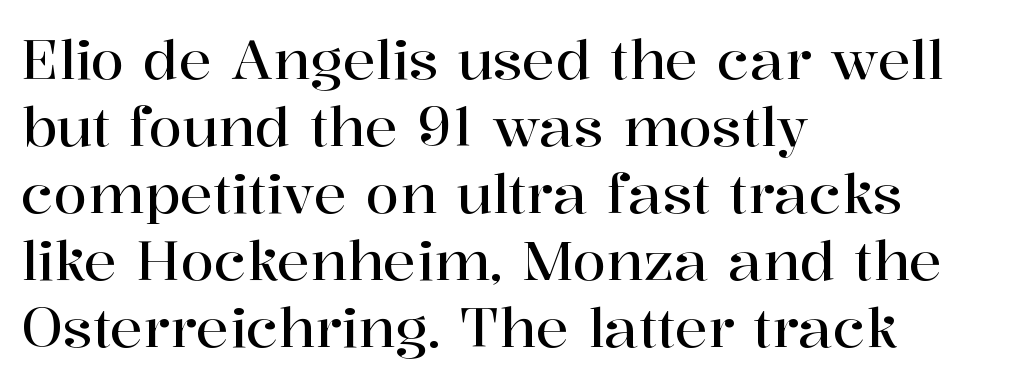
{"serif": "yes", "italic": "no", "width": "normal", "stroke_contrast": "high", "x_height": "medium", "monospaced": "no", "underline": "no", "align": "left", "line_spacing_ratio": 1.22, "letter_spacing": "normal", "letter_spacing_em": 0.0, "glyph_px": 55}
